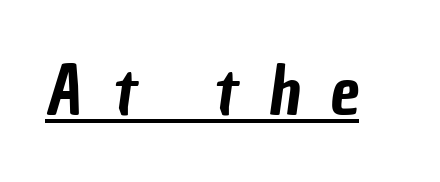
The characters display no serif detailing; their extremities are plain. Looks like regular typesetting: each glyph gets only the width it needs. The typesetter has applied underlining to the passage shown. Between one letter and the next there's a generous, obvious gap.
